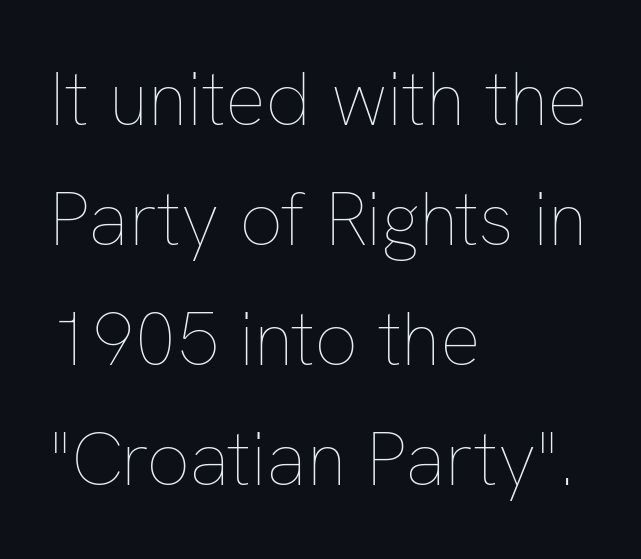
Left-aligned paragraph, ragged on the right. Underlining? Definitely not there. Vertical strokes here are truly vertical. Is this a fixed-width face? No — the glyphs have proportional, varying widths. What stands out about the letter spacing? Nothing — it is the standard amount. Ink coverage per letter is moderate at most.
